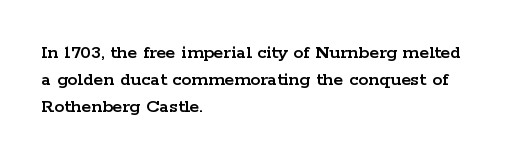
Q: Is the text italic (slanted)? A: No, it is upright.
Q: Is the text underlined? A: No.
Q: How is the paragraph aligned? A: Left-aligned.
Q: Is the spacing between letters normal or unusually wide? A: Normal.
Q: Is the spacing between lines tight, normal or loose? A: Normal.
